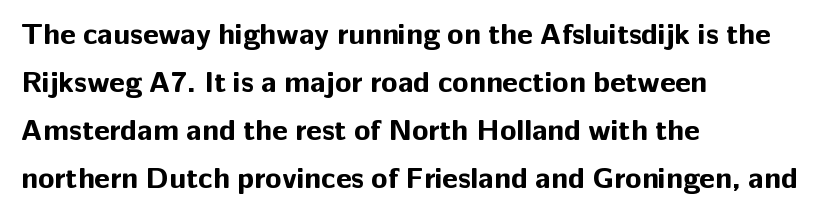
The image shows 30 px bold sans-serif type, upright; set left-aligned, normal line spacing (1.6x), normal letter spacing, not underlined; low stroke contrast and a medium x-height.
